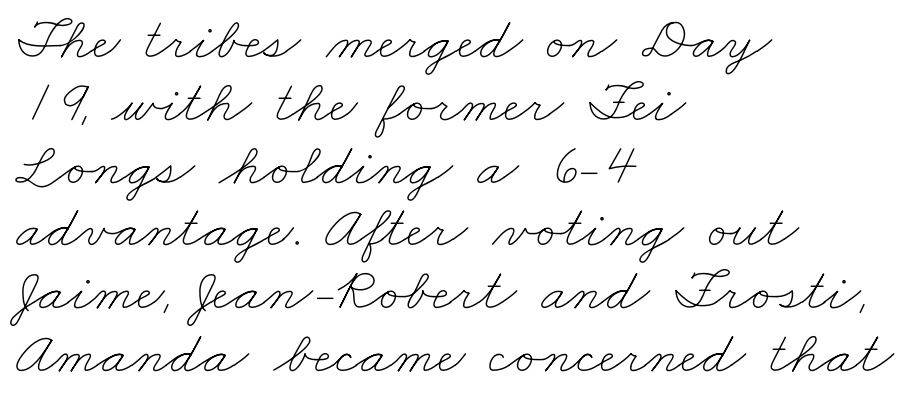
{"bold": "no", "weight": "thin", "width": "wide", "stroke_contrast": "low", "x_height": "small", "monospaced": "no", "underline": "no", "align": "left", "line_spacing": "tight", "line_spacing_ratio": 1.03, "letter_spacing": "normal", "letter_spacing_em": 0.0, "glyph_px": 61}
